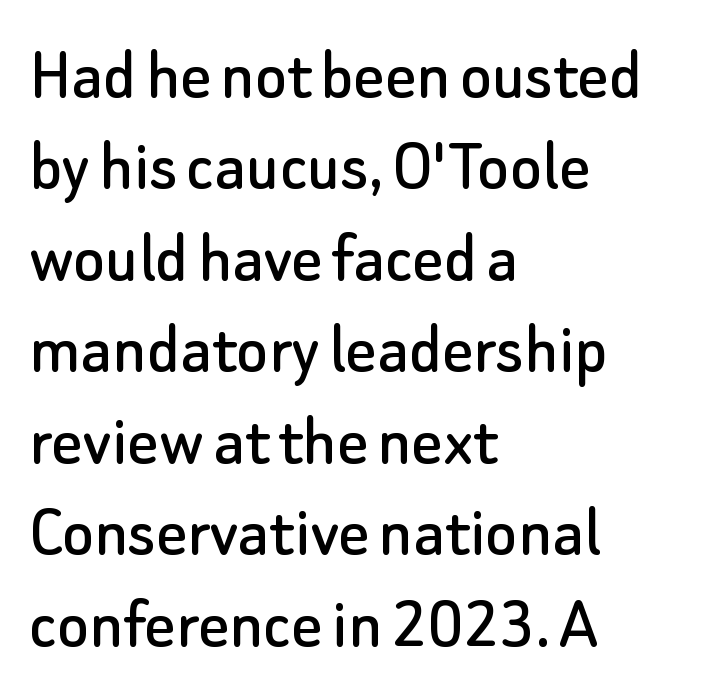
These lines are rendered in a variable-pitch font. This rendering features lettering with no underline. Letterform terminals end flat and unadorned throughout the passage. The typesetter chose a ragged-right arrangement here. Posture: upright roman.
